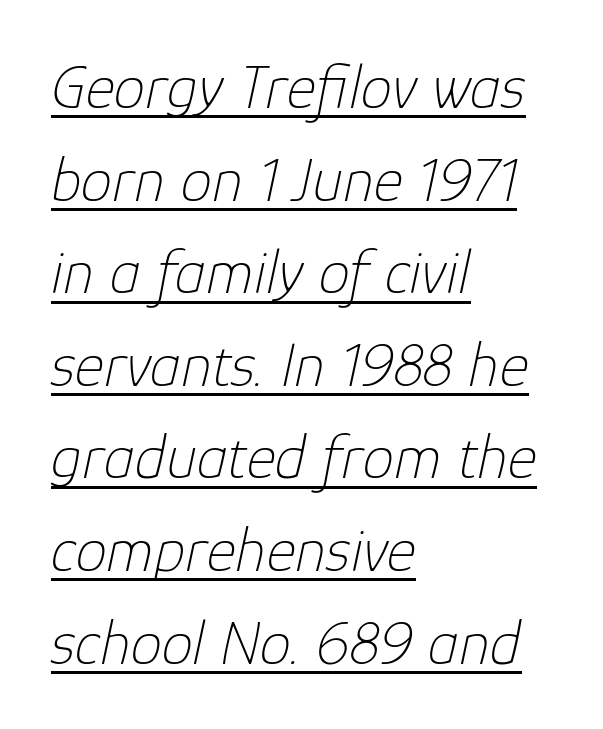
The image shows 63 px thin type, italic (leaning right); set left-aligned, normal line spacing (1.47x), normal letter spacing, underlined; low stroke contrast and a medium x-height.
